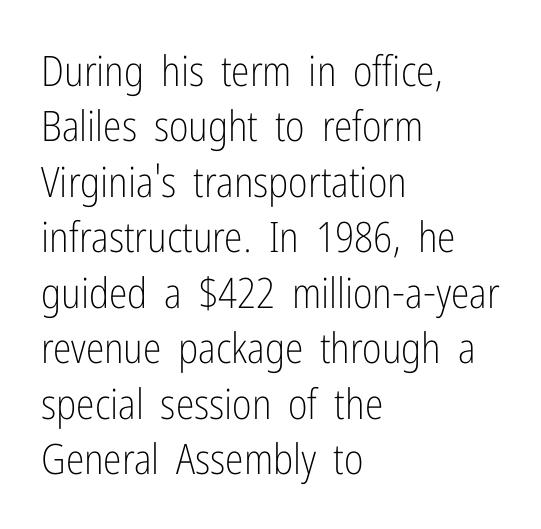
The image shows 42 px light, condensed sans-serif type, upright; set left-aligned, normal line spacing (1.32x), normal letter spacing, not underlined; low stroke contrast and a medium x-height.
